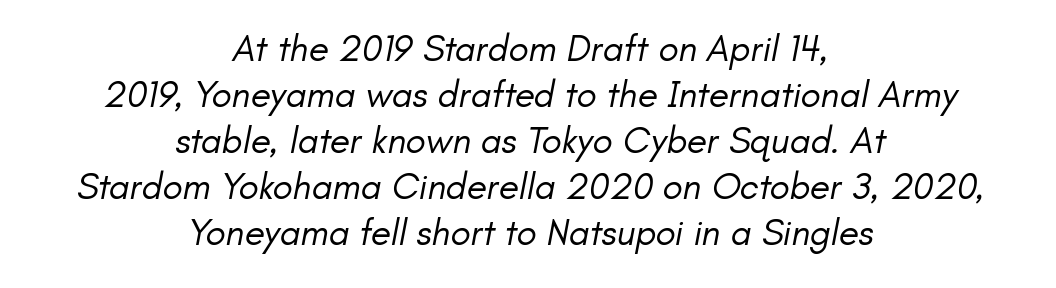
The image shows 37 px regular-weight sans-serif type; set centered, line spacing 1.24x, normal letter spacing, not underlined; low stroke contrast and a small x-height.
